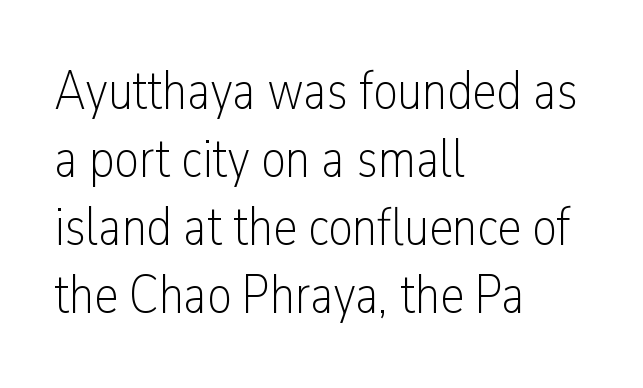
{"serif": "no", "italic": "no", "bold": "no", "weight": "light", "width": "condensed", "stroke_contrast": "low", "x_height": "medium", "monospaced": "no", "underline": "no", "align": "left", "line_spacing": "normal", "line_spacing_ratio": 1.26, "letter_spacing": "normal", "letter_spacing_em": 0.0, "glyph_px": 54}
